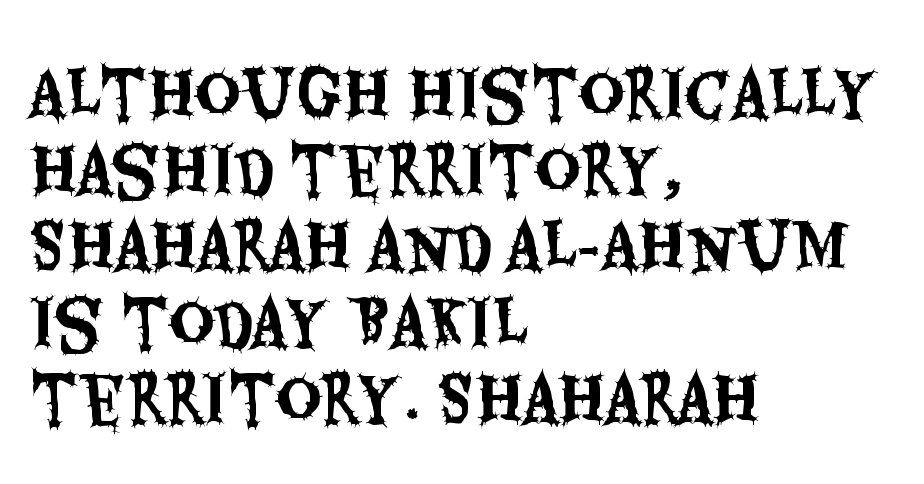
Spacing verdict: proportional, widths tailored to each character. Typographically, this falls in the sans-serif category. The space directly below the letters is spotless. Horizontally, the lines are justified to the leading edge only. The typography opts for an upright posture over an oblique one. The gaps between neighbouring characters are ordinary and unremarkable.
